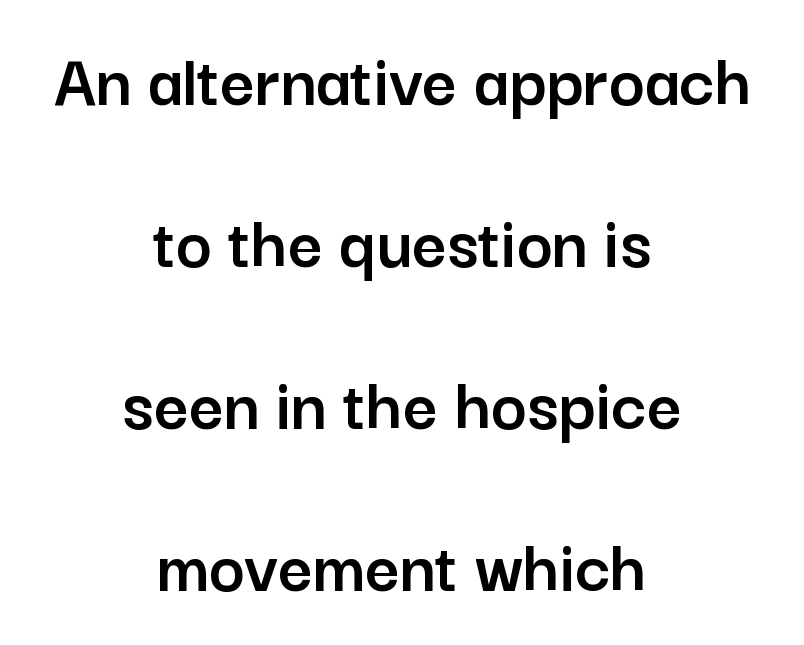
Serifs: no, the terminals of the letterforms are clean. The rendering uses natural spacing where letterforms have individual widths. A bare baseline throughout the passage. Rows of type keep a wide berth in the vertical direction. Characters remain perfectly vertical along every line.
